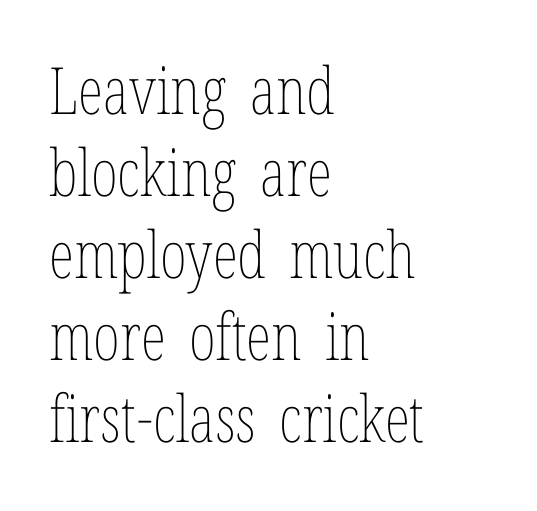
The image shows 65 px thin, condensed type, upright; set left-aligned, normal line spacing (1.26x), normal letter spacing, not underlined; low stroke contrast and a medium x-height.
